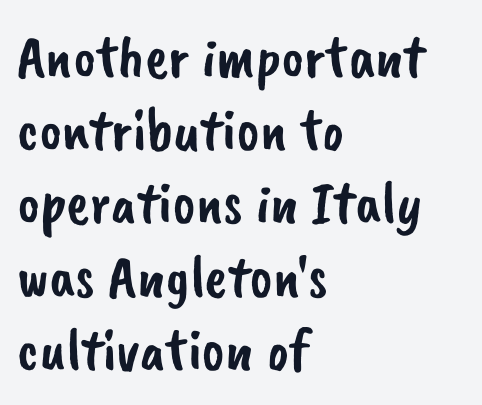
Q: Is the typeface a serif or a sans-serif typeface? A: Sans-serif.
Q: Is the text underlined? A: No.
Q: How is the paragraph aligned? A: Left-aligned.
Q: Is the spacing between letters normal or unusually wide? A: Normal.
Q: Width (condensed, normal, or wide)? A: Normal.
Q: Stroke contrast? A: Low.
Q: x-height? A: Small.
Q: Monospaced? A: No.
